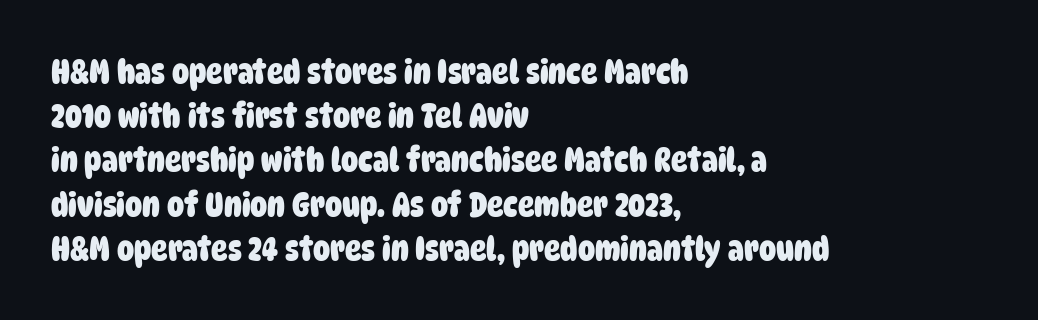
Q: Is the text bold? A: Yes.
Q: Is the typeface a serif or a sans-serif typeface? A: Sans-serif.
Q: Is the text underlined? A: No.
Q: How is the paragraph aligned? A: Left-aligned.
Q: Is the spacing between letters normal or unusually wide? A: Normal.
Q: Is the spacing between lines tight, normal or loose? A: Normal.
Q: Width (condensed, normal, or wide)? A: Condensed.
Q: Stroke contrast? A: Low.
Q: x-height? A: Large.
Q: Monospaced? A: No.
